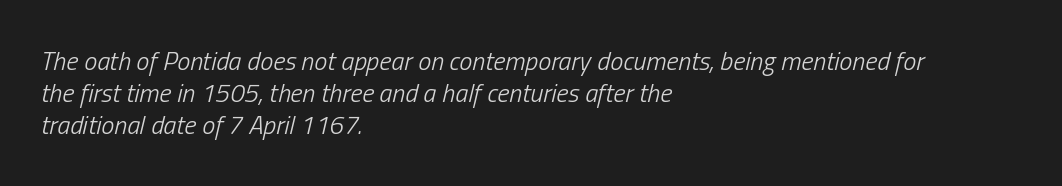
The image shows 26 px text type, italic (leaning right); set left-aligned, line spacing 1.24x, normal letter spacing, not underlined.
